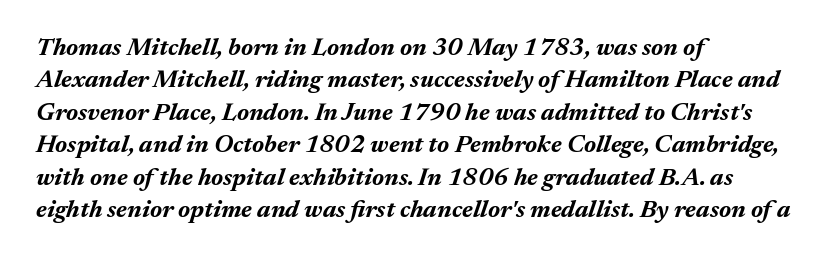
Q: Is the text bold? A: Yes.
Q: Is the text italic (slanted)? A: Yes, it leans right by about 17 degrees.
Q: Is the text underlined? A: No.
Q: How is the paragraph aligned? A: Left-aligned.
Q: Is the spacing between letters normal or unusually wide? A: Normal.
Q: Is the spacing between lines tight, normal or loose? A: Normal.
